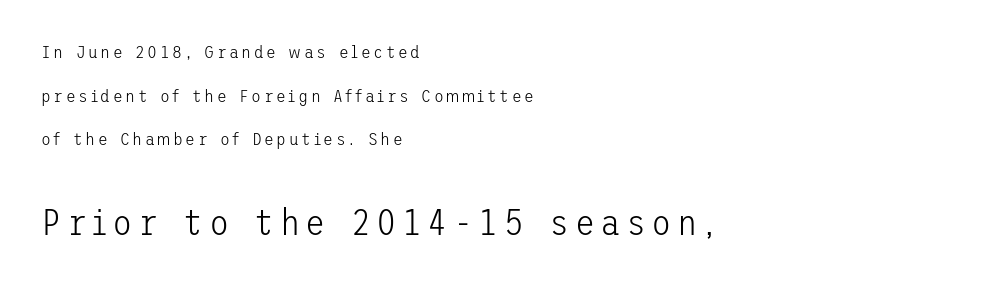
Between these two stacked blocks, the lower one wins on size. Reading down the column, the eye jumps a long way to each next line. Check the space under the baseline: it is left empty. Are there feet on the stems? There aren't — it's a sans.
